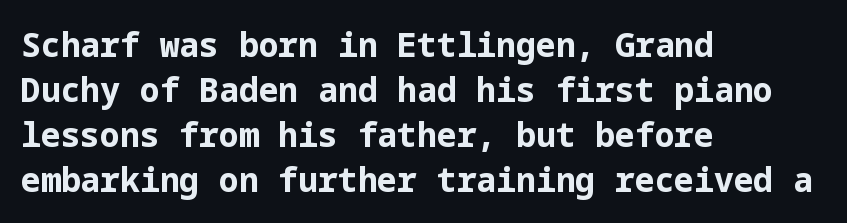
{"serif": "no", "italic": "no", "bold": "yes", "weight": "bold", "width": "normal", "stroke_contrast": "low", "x_height": "medium", "underline": "no", "align": "left", "line_spacing": "normal", "line_spacing_ratio": 1.36, "letter_spacing": "normal", "letter_spacing_em": 0.0, "glyph_px": 33}
